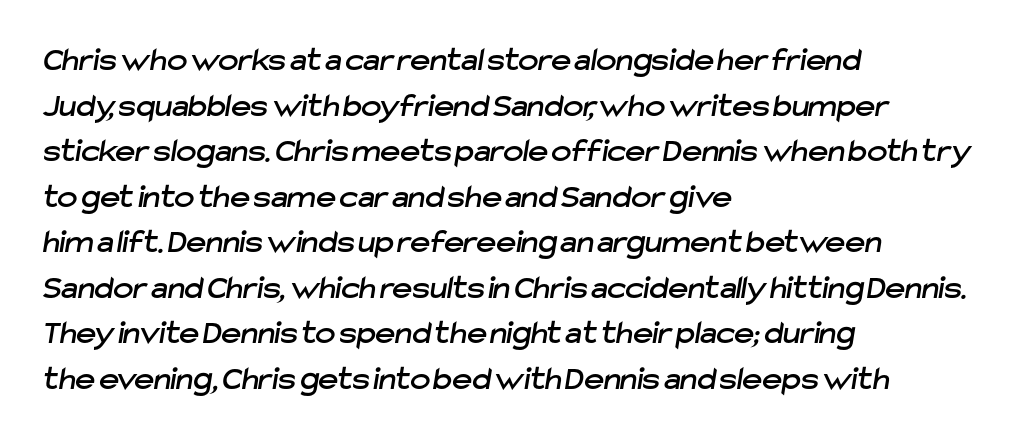
The image shows 34 px sans-serif type; set left-aligned, normal line spacing (1.34x), normal letter spacing, not underlined; low stroke contrast and a medium x-height.
